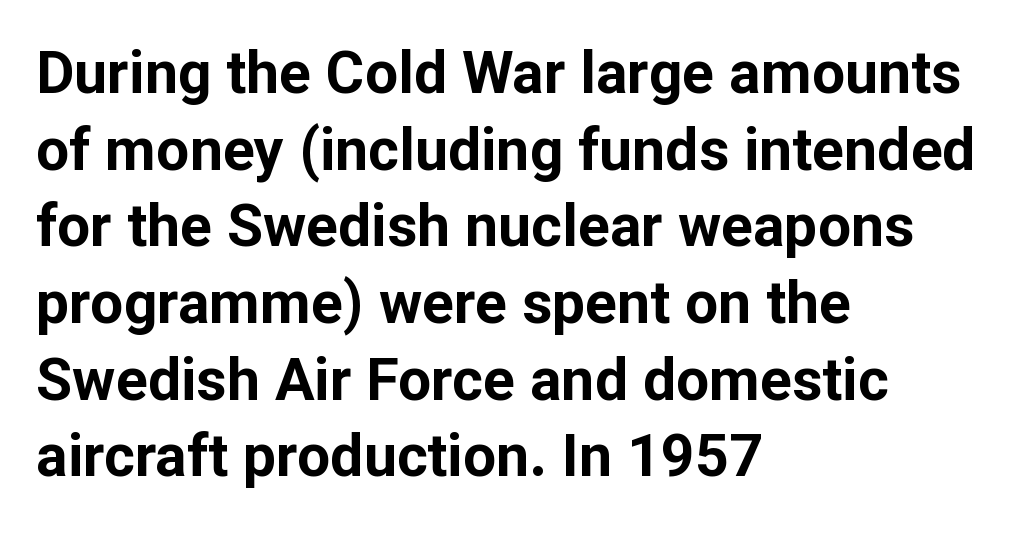
The image shows 59 px bold sans-serif type, upright; set left-aligned, normal line spacing (1.3x), normal letter spacing, not underlined; low stroke contrast and a medium x-height.
